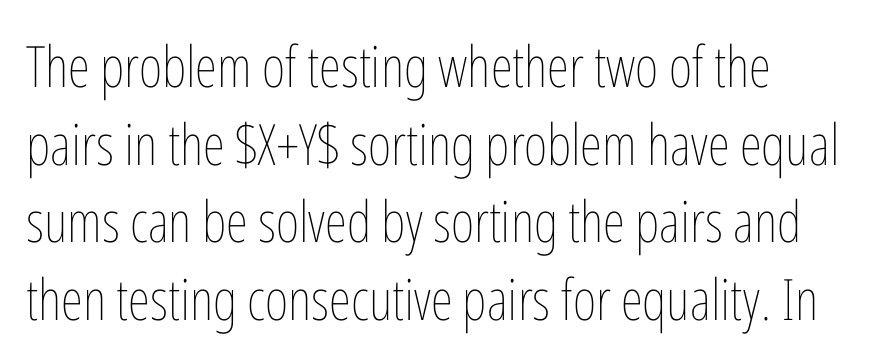
Nope, not italic — everything's standing straight. Nothing heavy about these letters — not bold at all. The passage shown has conventional tracking throughout. Leading: standard. One-word summary of the alignment: left.
